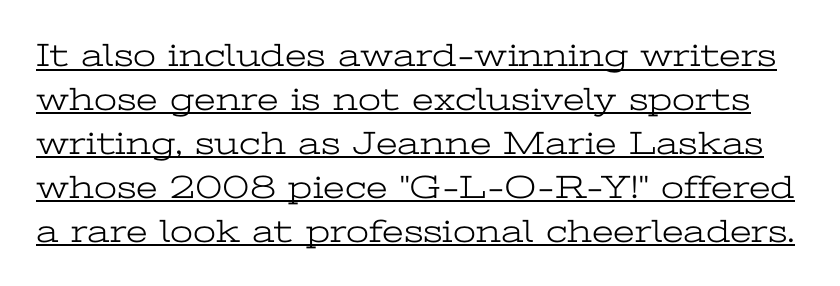
The image shows 33 px light, wide serif type, upright; set normal line spacing (1.33x), normal letter spacing, underlined; low stroke contrast and a medium x-height.
